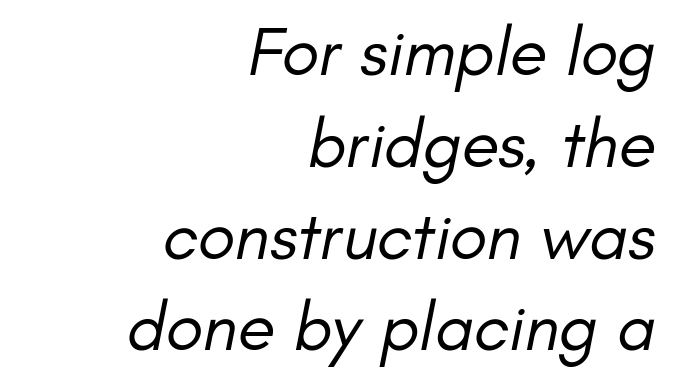
The image shows 69 px regular-weight sans-serif type; set right-aligned, normal line spacing (1.33x), normal letter spacing, not underlined; low stroke contrast and a small x-height.
